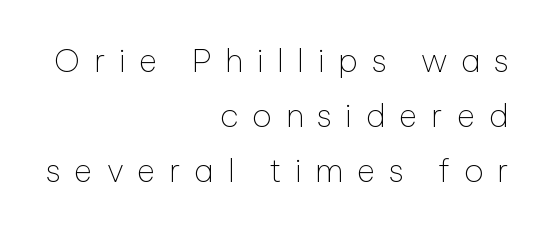
These lines are rendered in a variable-pitch font. The strokes carry an ordinary text weight at most. Descenders are the only things crossing below the line. The typography opts for an upright posture over an oblique one.
